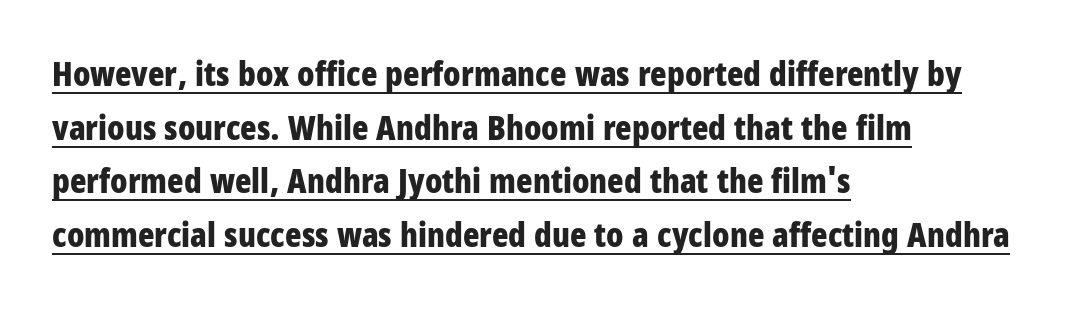
{"serif": "no", "italic": "no", "bold": "yes", "weight": "bold", "width": "condensed", "stroke_contrast": "low", "x_height": "large", "monospaced": "no", "underline": "yes", "align": "left", "line_spacing": "normal", "line_spacing_ratio": 1.58, "letter_spacing": "normal", "letter_spacing_em": 0.0, "glyph_px": 34}
